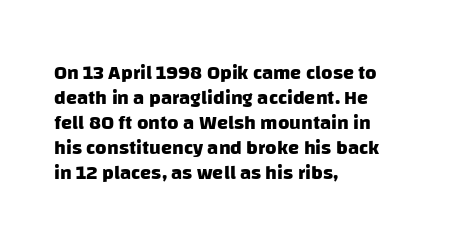
{"bold": "yes", "underline": "no", "align": "left", "line_spacing": "normal", "line_spacing_ratio": 1.25, "letter_spacing": "normal", "letter_spacing_em": 0.0, "glyph_px": 20}
